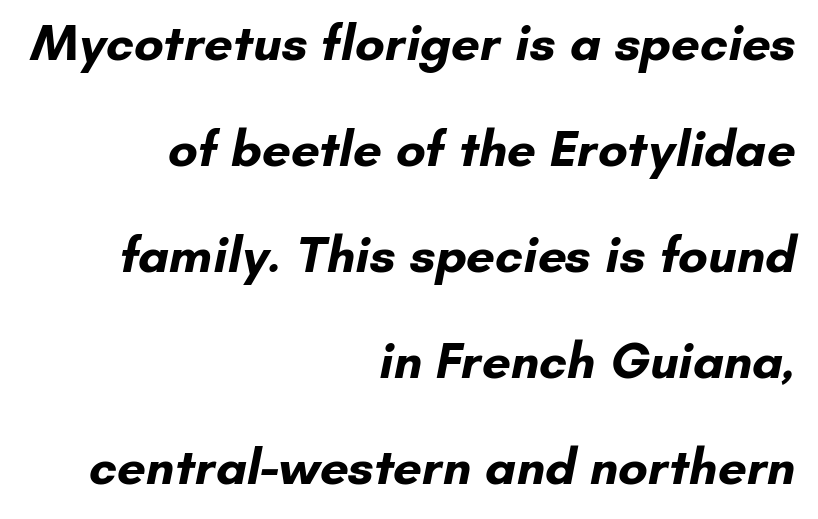
Q: Is the text bold? A: Yes.
Q: Is the typeface a serif or a sans-serif typeface? A: Sans-serif.
Q: Is the text underlined? A: No.
Q: How is the paragraph aligned? A: Right-aligned.
Q: Is the spacing between letters normal or unusually wide? A: Normal.
Q: Is the spacing between lines tight, normal or loose? A: Loose.
Q: Width (condensed, normal, or wide)? A: Normal.
Q: Stroke contrast? A: Low.
Q: x-height? A: Small.
Q: Monospaced? A: No.
